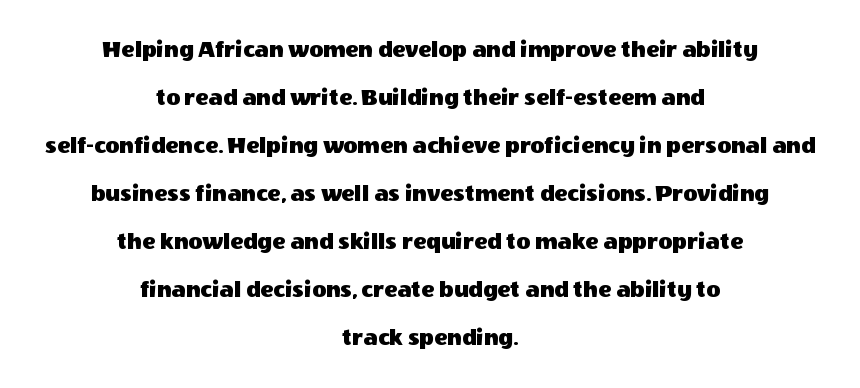
The image shows 24 px text type, upright; set centered, loose line spacing (2.0x), normal letter spacing, not underlined.
